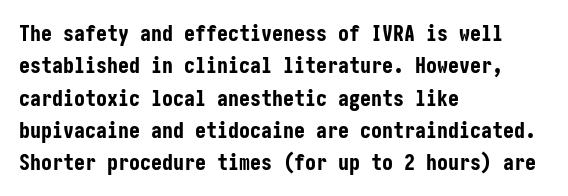
{"italic": "no", "bold": "yes", "underline": "no", "align": "left", "line_spacing": "normal", "line_spacing_ratio": 1.47, "letter_spacing": "normal", "letter_spacing_em": 0.0, "glyph_px": 22}
